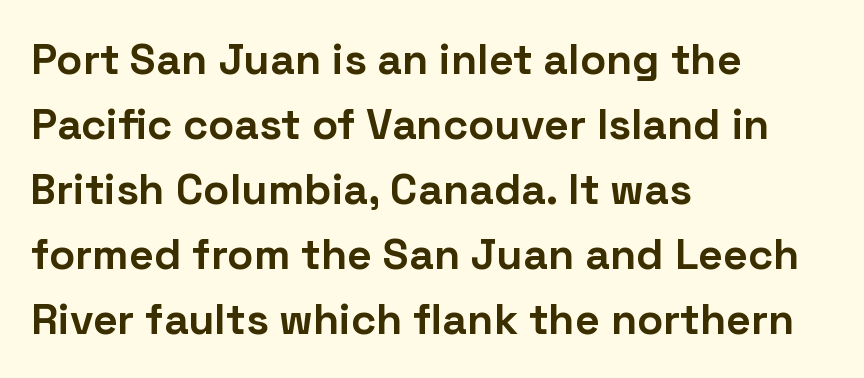
{"serif": "no", "italic": "no", "bold": "yes", "weight": "bold", "width": "normal", "stroke_contrast": "low", "x_height": "medium", "monospaced": "no", "underline": "no", "align": "left", "line_spacing": "normal", "line_spacing_ratio": 1.51, "letter_spacing": "normal", "letter_spacing_em": 0.0, "glyph_px": 43}
